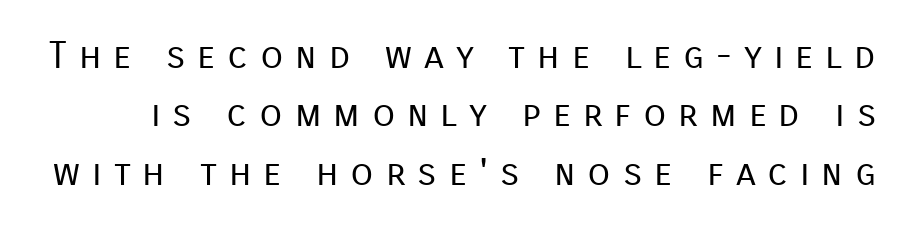
I'd call this a sans setting — the letters go barefoot. Nope, not italic — everything's standing straight. Here the glyphs are tracked loosely, breaking word shapes into spaced letters. These lines sit exactly where default settings would place them. Think of a printed novel: that variable character pitch is what you see here. Glance below the letters and you will spot only blank space.
